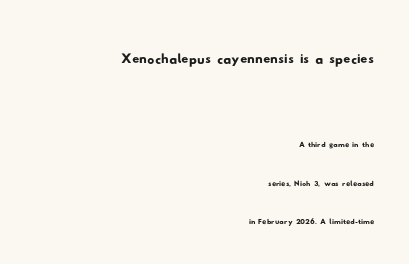
The image shows 35 px wide sans-serif type; set right-aligned, loose line spacing (1.94x), normal letter spacing, not underlined; the first (top) block is 1.75x larger; low stroke contrast and a small x-height.
